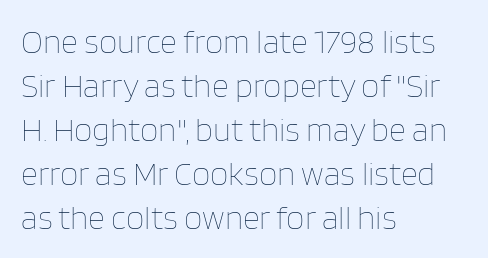
The image shows 33 px thin type, upright; set left-aligned, normal line spacing (1.33x), normal letter spacing, not underlined; low stroke contrast and a large x-height.
